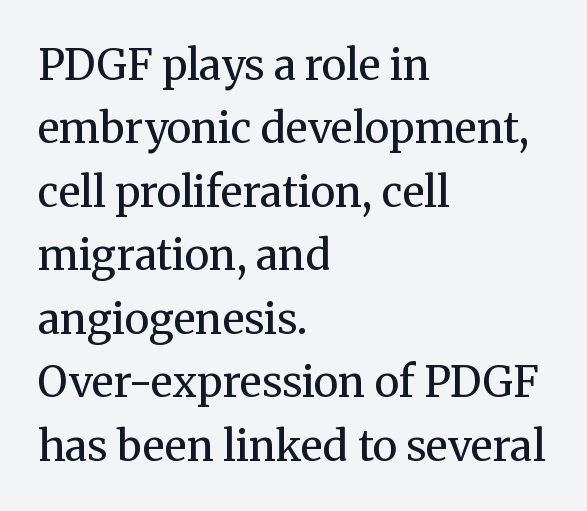
Underlining? Definitely not there. Character widths vary here, with narrow letters taking less room than wide ones. No extra tracking has been applied to these lines. Rendered with straight, roman letterforms.
